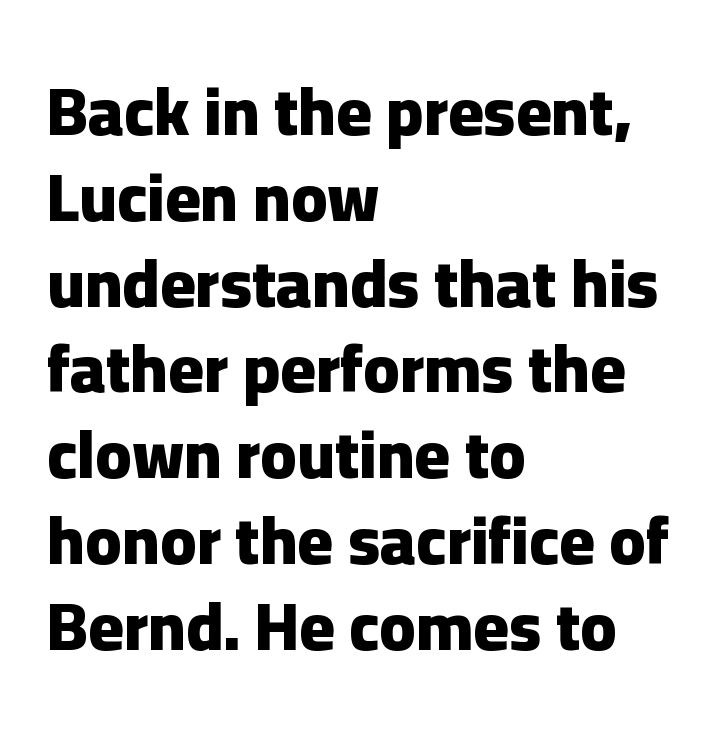
Q: Is the text bold? A: Yes.
Q: Is the text italic (slanted)? A: No, it is upright.
Q: Is the typeface a serif or a sans-serif typeface? A: Sans-serif.
Q: Is the text underlined? A: No.
Q: How is the paragraph aligned? A: Left-aligned.
Q: Is the spacing between letters normal or unusually wide? A: Normal.
Q: Is the spacing between lines tight, normal or loose? A: Normal.
Q: Width (condensed, normal, or wide)? A: Normal.
Q: Stroke contrast? A: Low.
Q: x-height? A: Medium.
Q: Monospaced? A: No.
